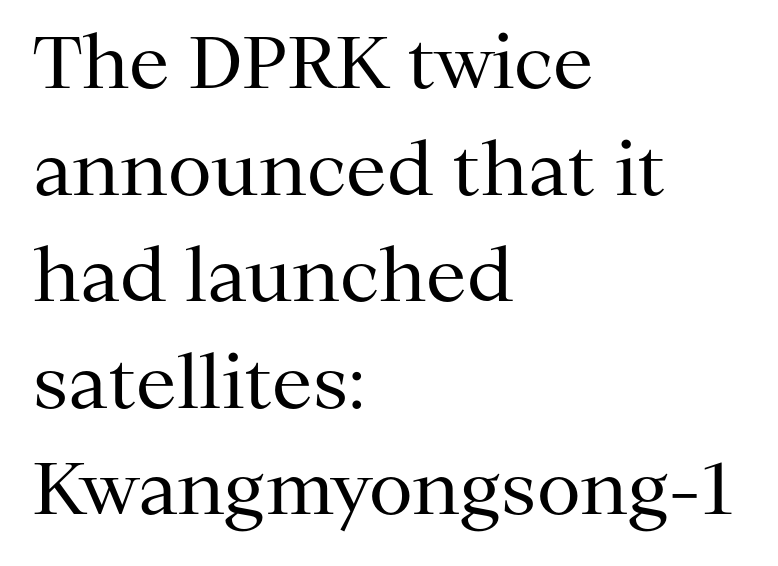
The image shows 72 px regular-weight serif type, upright; set left-aligned, normal line spacing (1.48x), normal letter spacing, not underlined; medium stroke contrast and a medium x-height.
